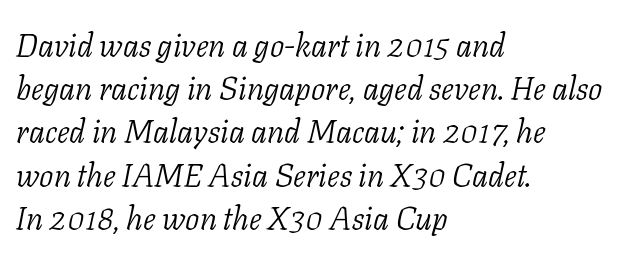
The image shows 32 px light serif type, italic (leaning right); set left-aligned, normal line spacing (1.35x), normal letter spacing, not underlined; low stroke contrast and a medium x-height.
